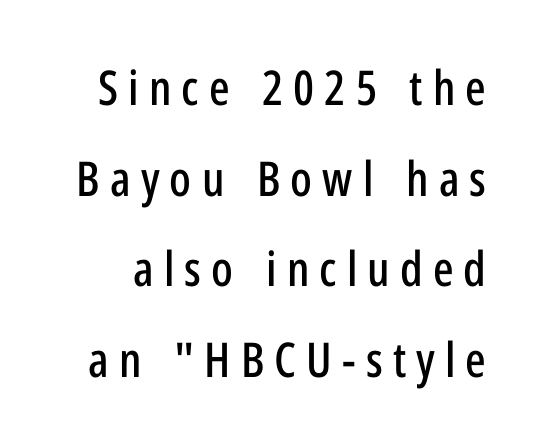
Q: Is the text italic (slanted)? A: No, it is upright.
Q: Is the typeface a serif or a sans-serif typeface? A: Sans-serif.
Q: Is the text underlined? A: No.
Q: Is the spacing between letters normal or unusually wide? A: Unusually wide.
Q: Width (condensed, normal, or wide)? A: Condensed.
Q: Stroke contrast? A: Low.
Q: x-height? A: Medium.
Q: Monospaced? A: No.
